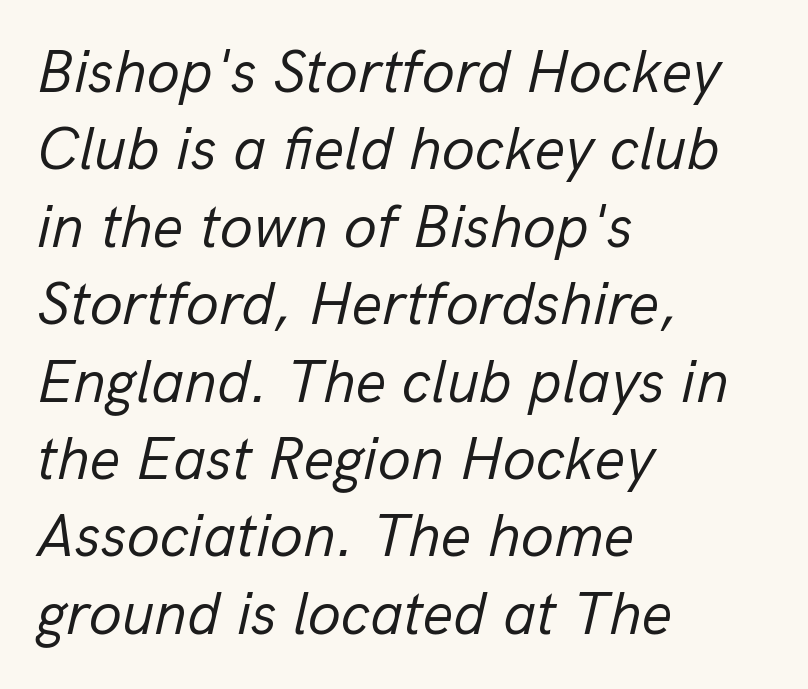
Line beginnings align vertically; line endings do not. No chunkiness to these letters — they're not bold. Proportional: the letters do not fall into vertical columns. Tall strokes in this sample are angled rather than plumb.
